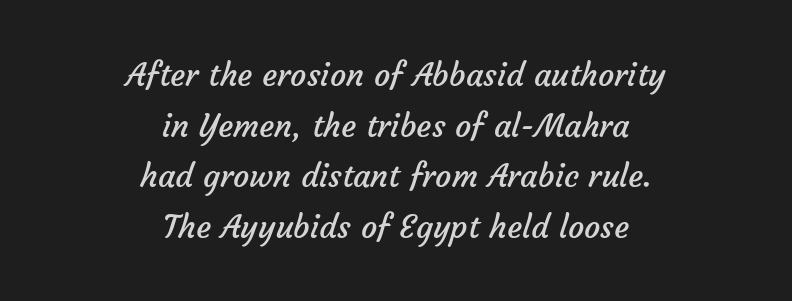
{"serif": "no", "bold": "no", "weight": "regular", "width": "normal", "stroke_contrast": "low", "x_height": "medium", "monospaced": "no", "underline": "no", "align": "center", "line_spacing": "normal", "line_spacing_ratio": 1.58, "letter_spacing": "normal", "letter_spacing_em": 0.0, "glyph_px": 32}
